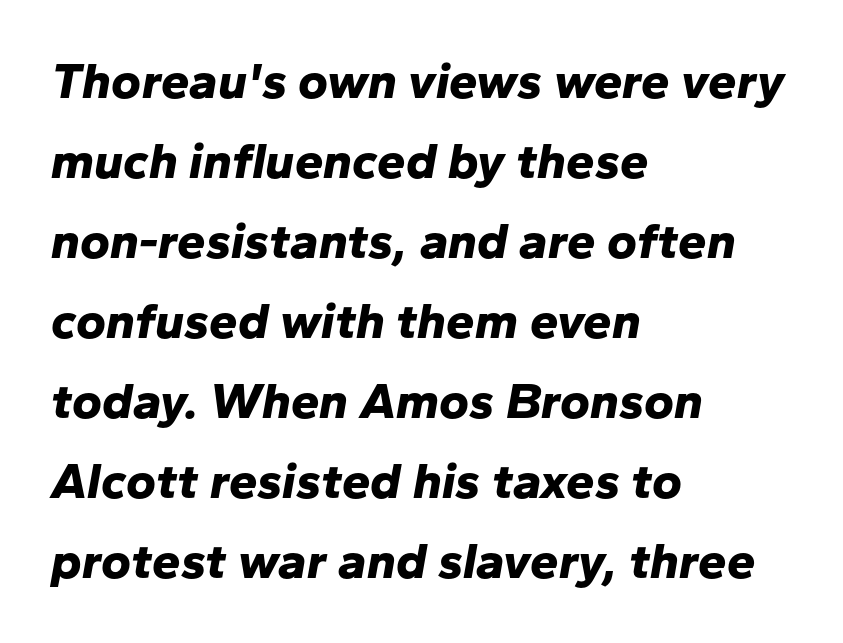
{"italic": "yes", "lean": "right", "slant_degrees": 10, "bold": "yes", "weight": "bold", "width": "normal", "stroke_contrast": "low", "x_height": "medium", "monospaced": "no", "underline": "no", "align": "left", "line_spacing": "normal", "line_spacing_ratio": 1.57, "letter_spacing": "normal", "letter_spacing_em": 0.0, "glyph_px": 51}
